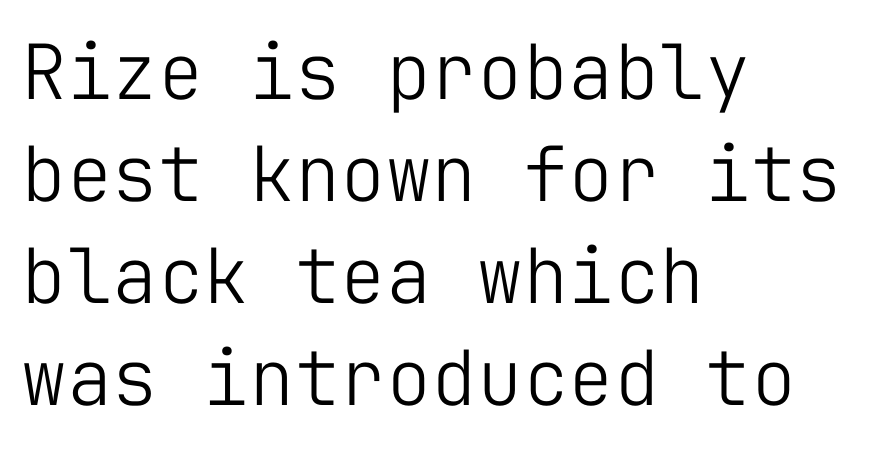
The image shows 76 px light sans-serif type, upright, monospaced; set left-aligned, normal line spacing (1.34x), normal letter spacing, not underlined; low stroke contrast and a medium x-height.
